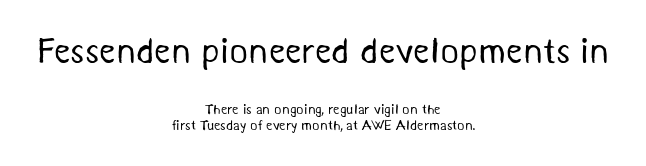
{"serif": "no", "bold": "no", "weight": "regular", "width": "normal", "stroke_contrast": "medium", "x_height": "medium", "monospaced": "no", "underline": "no", "align": "center", "line_spacing": "tight", "line_spacing_ratio": 1.15, "letter_spacing": "normal", "letter_spacing_em": 0.0, "larger_block": "first", "size_ratio": 2.57, "glyph_px": 36}
